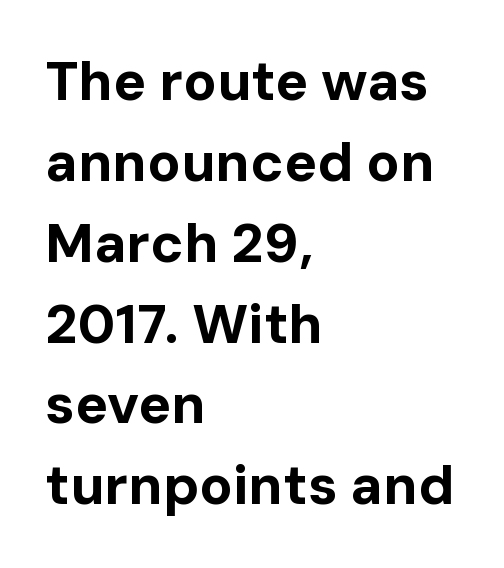
{"serif": "no", "italic": "no", "bold": "yes", "weight": "bold", "width": "normal", "stroke_contrast": "low", "x_height": "medium", "monospaced": "no", "underline": "no", "align": "left", "line_spacing": "normal", "line_spacing_ratio": 1.47, "letter_spacing": "normal", "letter_spacing_em": 0.0, "glyph_px": 55}
